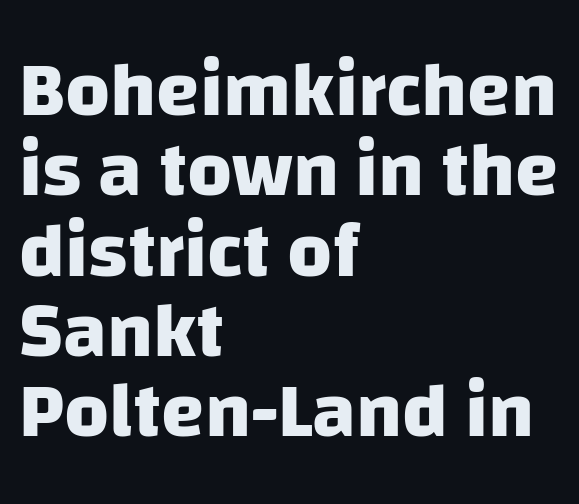
Q: Is the text bold? A: Yes.
Q: Is the typeface a serif or a sans-serif typeface? A: Sans-serif.
Q: Is the text underlined? A: No.
Q: How is the paragraph aligned? A: Left-aligned.
Q: Is the spacing between letters normal or unusually wide? A: Normal.
Q: Is the spacing between lines tight, normal or loose? A: Tight.
Q: Width (condensed, normal, or wide)? A: Normal.
Q: Stroke contrast? A: Low.
Q: x-height? A: Large.
Q: Monospaced? A: No.
